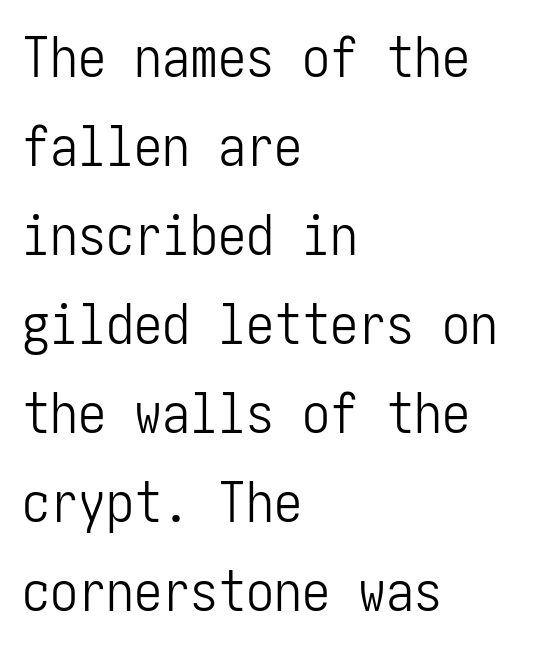
{"serif": "no", "italic": "no", "bold": "no", "weight": "light", "width": "condensed", "stroke_contrast": "low", "x_height": "medium", "underline": "no", "align": "left", "line_spacing": "normal", "line_spacing_ratio": 1.59, "letter_spacing": "normal", "letter_spacing_em": 0.0, "glyph_px": 56}
